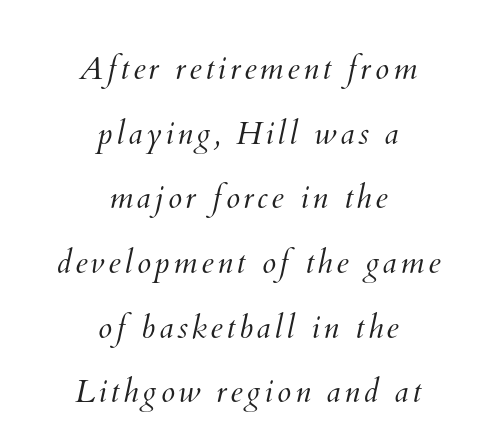
Q: Is the text bold? A: No.
Q: Is the text underlined? A: No.
Q: How is the paragraph aligned? A: Centered.
Q: Is the spacing between lines tight, normal or loose? A: Loose.
Q: Width (condensed, normal, or wide)? A: Normal.
Q: Stroke contrast? A: Medium.
Q: x-height? A: Small.
Q: Monospaced? A: No.
